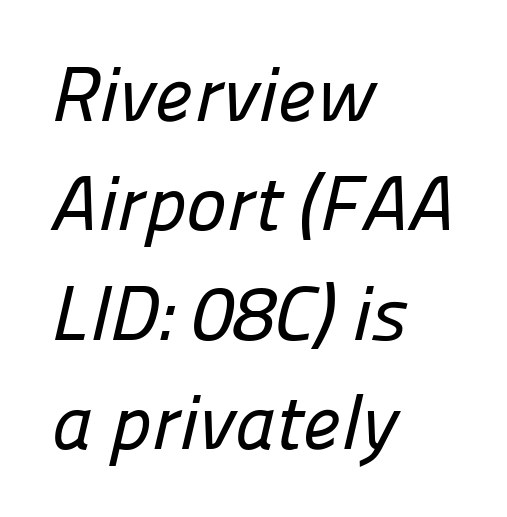
Nothing sits at the stroke ends, so this counts as sans-serif. Here the designer chose a conventional face with non-uniform glyph widths. Is the letter spacing exaggerated? No — it looks like the ordinary default. The rendering anchors every line to the left-hand side.
